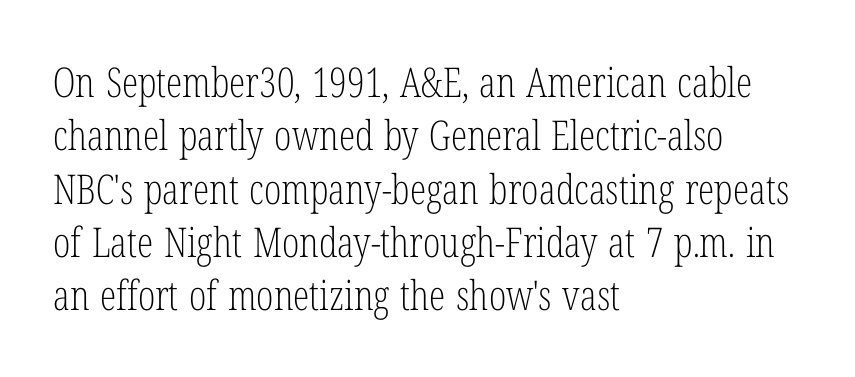
Students, observe: this is what conventionally led text looks like. The line texture is even and compact thanks to regular tracking. Descender tails drop into unmarked territory. This rendering employs a face with finishing strokes, i.e., a serif. Ordinary non-slanted type is in use.
